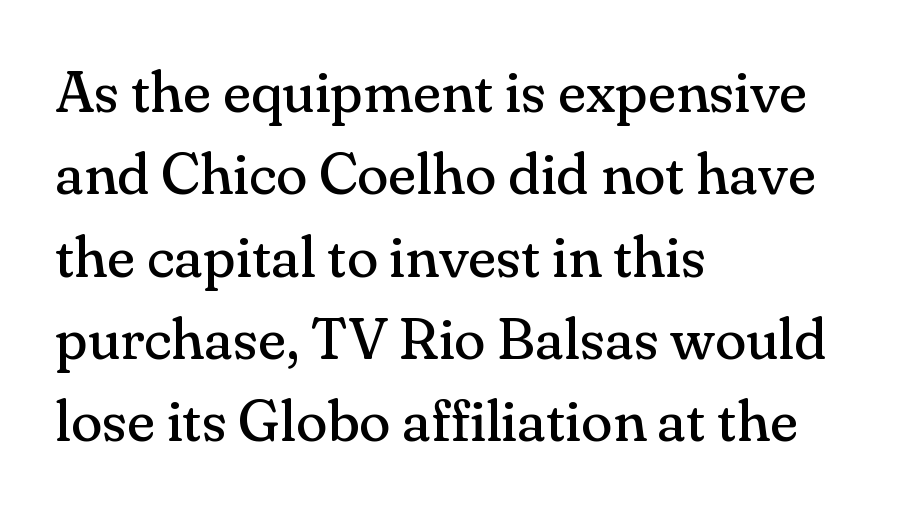
Q: Is the text bold? A: No.
Q: Is the text italic (slanted)? A: No, it is upright.
Q: Is the typeface a serif or a sans-serif typeface? A: Serif.
Q: Is the text underlined? A: No.
Q: How is the paragraph aligned? A: Left-aligned.
Q: Is the spacing between letters normal or unusually wide? A: Normal.
Q: Is the spacing between lines tight, normal or loose? A: Normal.
Q: Width (condensed, normal, or wide)? A: Normal.
Q: Stroke contrast? A: Medium.
Q: x-height? A: Small.
Q: Monospaced? A: No.
